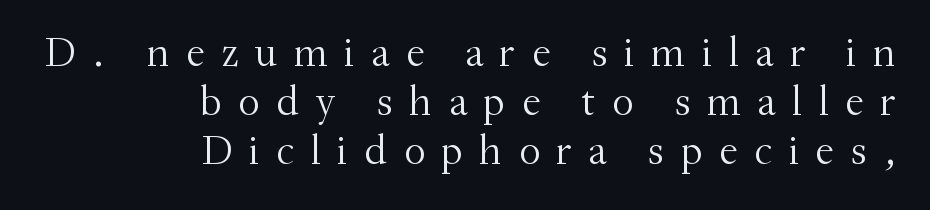
The image shows 42 px light serif type, upright; set right-aligned, line spacing 1.17x, unusually wide letter spacing (+0.39 em), not underlined; medium stroke contrast and a small x-height.
